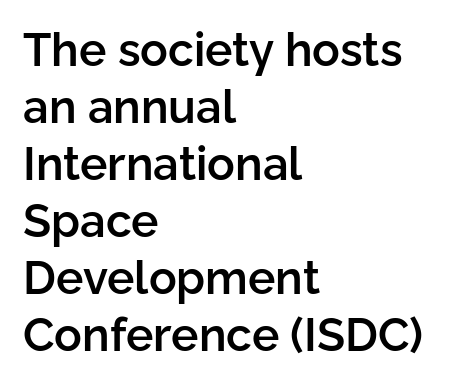
Q: Is the text bold? A: Semi-bold.
Q: Is the text italic (slanted)? A: No, it is upright.
Q: Is the typeface a serif or a sans-serif typeface? A: Sans-serif.
Q: Is the text underlined? A: No.
Q: How is the paragraph aligned? A: Left-aligned.
Q: Is the spacing between letters normal or unusually wide? A: Normal.
Q: Width (condensed, normal, or wide)? A: Normal.
Q: Stroke contrast? A: Low.
Q: x-height? A: Medium.
Q: Monospaced? A: No.
